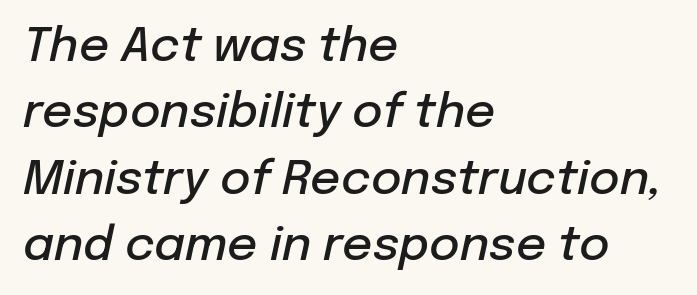
Q: Is the text bold? A: Semi-bold.
Q: Is the text italic (slanted)? A: Yes, it leans right by about 12 degrees.
Q: Is the text underlined? A: No.
Q: How is the paragraph aligned? A: Left-aligned.
Q: Is the spacing between letters normal or unusually wide? A: Normal.
Q: Is the spacing between lines tight, normal or loose? A: Normal.
Q: Width (condensed, normal, or wide)? A: Normal.
Q: Stroke contrast? A: Low.
Q: x-height? A: Medium.
Q: Monospaced? A: No.
